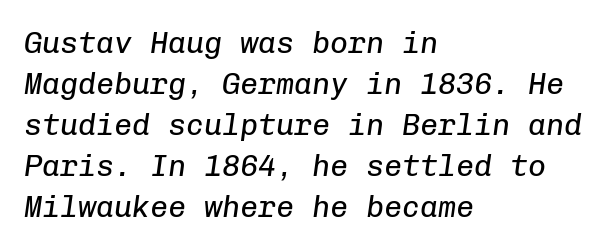
The image shows 30 px regular-weight type, italic (leaning right), monospaced; set left-aligned, normal line spacing (1.37x), normal letter spacing, not underlined; low stroke contrast and a medium x-height.
